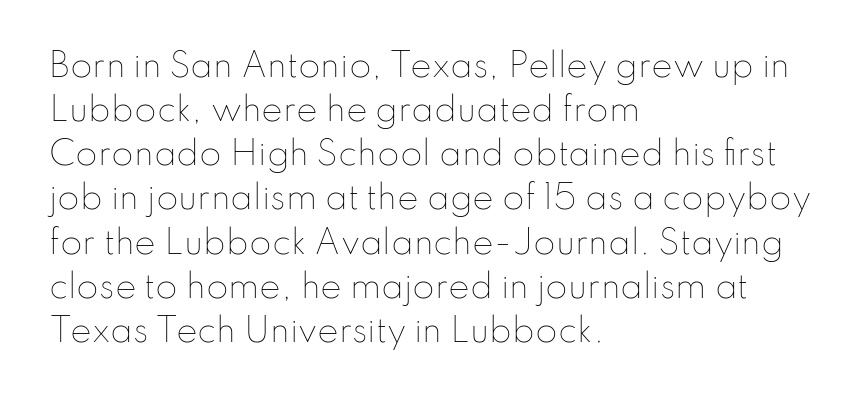
The image shows 32 px thin type, upright; set left-aligned, normal line spacing (1.38x), normal letter spacing, not underlined; low stroke contrast and a small x-height.
